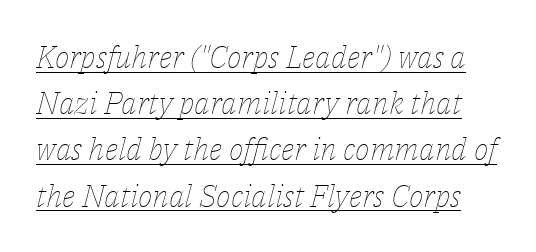
The image shows 31 px thin type, italic (leaning right); set normal line spacing (1.49x), normal letter spacing, underlined; low stroke contrast and a medium x-height.
